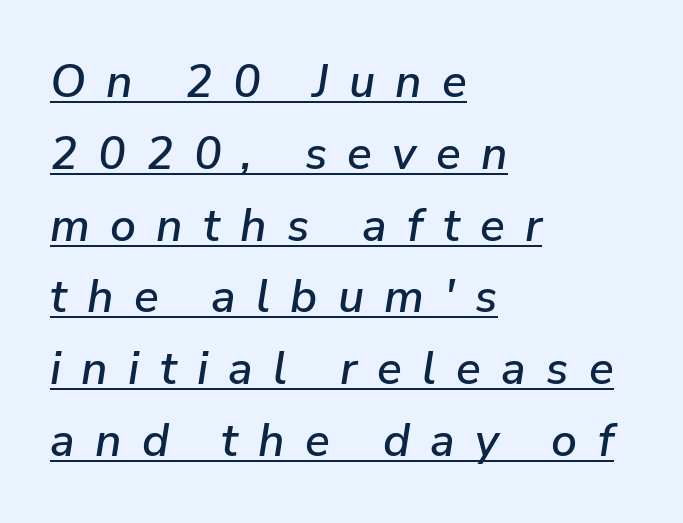
The image shows 46 px text type, italic (leaning right); set left-aligned, normal line spacing (1.56x), unusually wide letter spacing (+0.44 em), underlined; low stroke contrast and a medium x-height.
